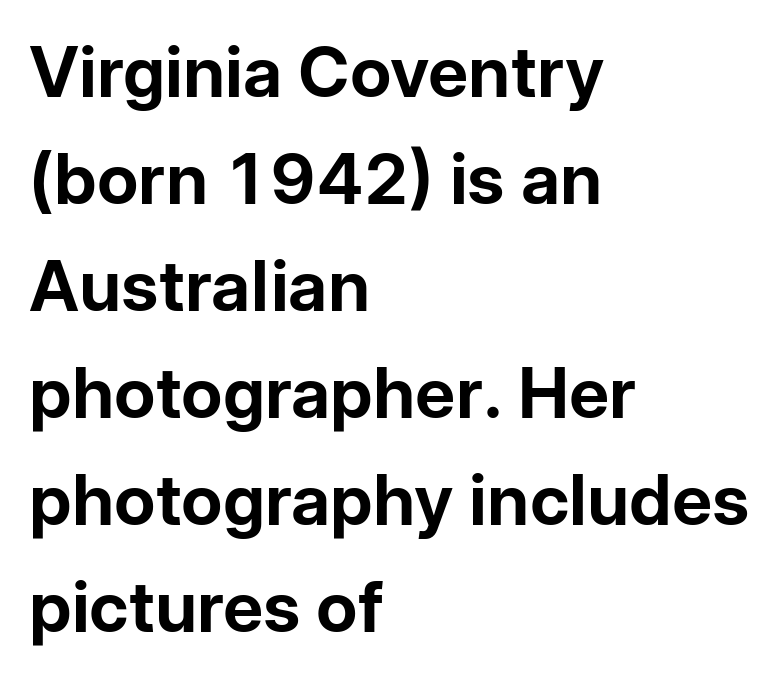
The image shows 70 px bold sans-serif type, upright; set left-aligned, normal line spacing (1.53x), normal letter spacing, not underlined; low stroke contrast and a medium x-height.
